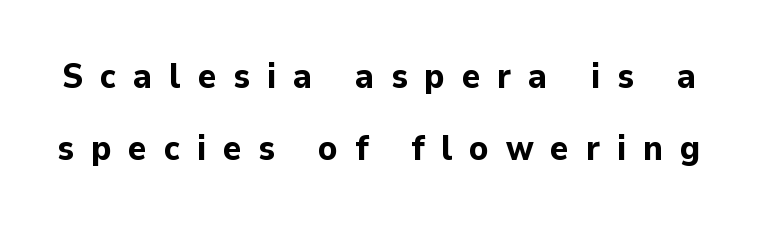
The image shows 35 px bold sans-serif type, upright; set loose line spacing (2.07x), unusually wide letter spacing (+0.48 em), not underlined; low stroke contrast and a medium x-height.
